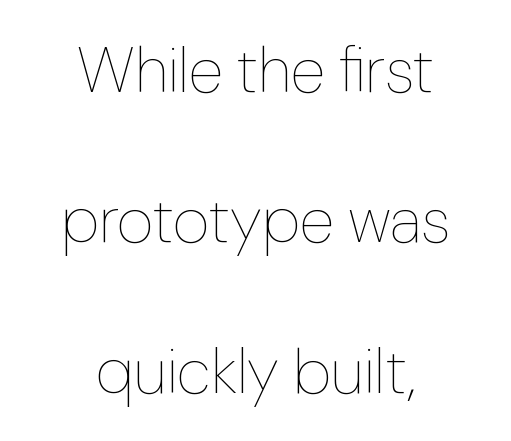
Q: Is the text bold? A: No.
Q: Is the text italic (slanted)? A: No, it is upright.
Q: Is the text underlined? A: No.
Q: How is the paragraph aligned? A: Centered.
Q: Is the spacing between letters normal or unusually wide? A: Normal.
Q: Is the spacing between lines tight, normal or loose? A: Loose.
Q: Width (condensed, normal, or wide)? A: Normal.
Q: Stroke contrast? A: Low.
Q: x-height? A: Medium.
Q: Monospaced? A: No.
